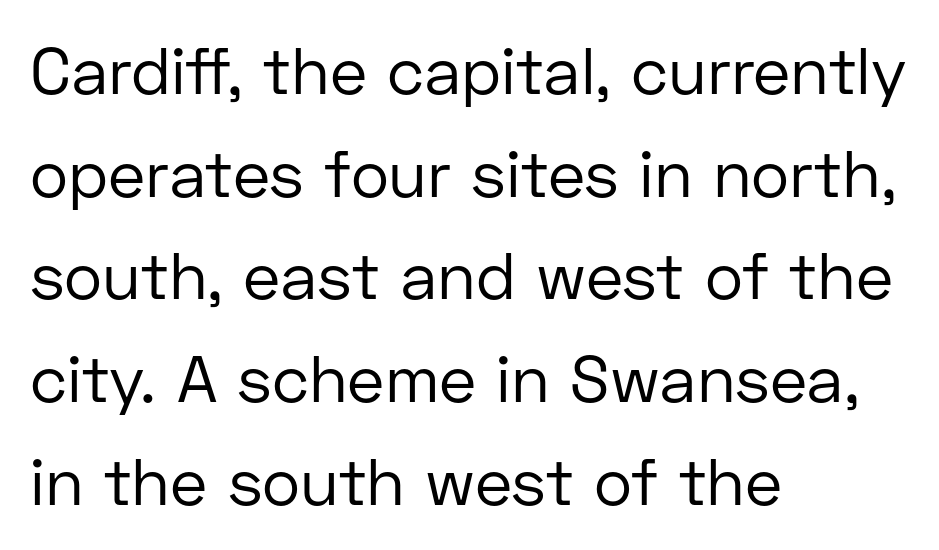
The image shows 65 px regular-weight sans-serif type, upright; set left-aligned, normal line spacing (1.58x), normal letter spacing, not underlined; low stroke contrast and a medium x-height.
